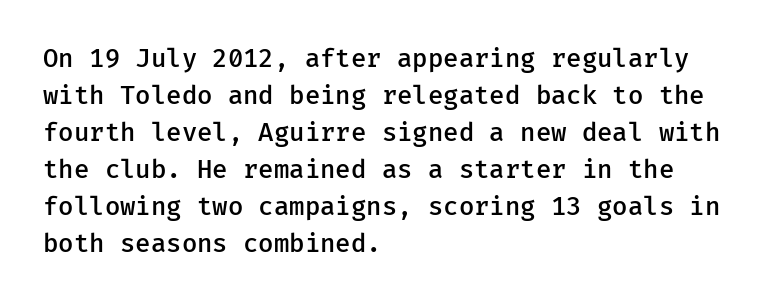
The image shows 25 px text type, upright; set left-aligned, normal line spacing (1.48x), normal letter spacing, not underlined.
